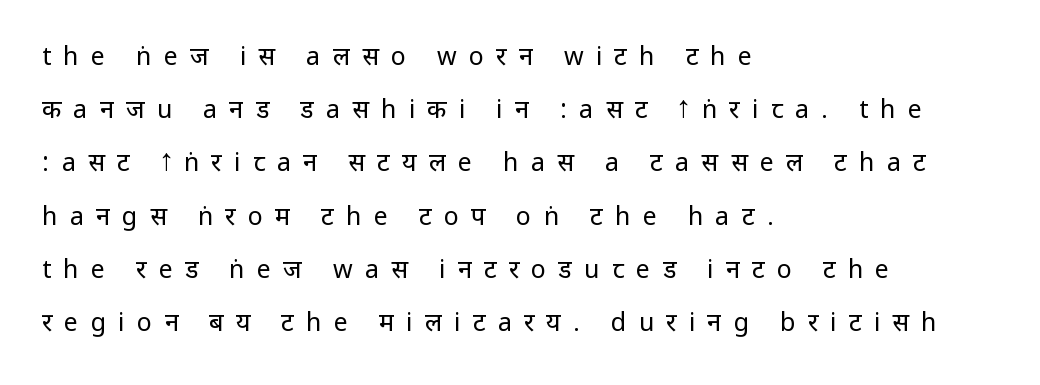
Q: Is the text bold? A: No.
Q: Is the text italic (slanted)? A: No, it is upright.
Q: Is the text underlined? A: No.
Q: How is the paragraph aligned? A: Left-aligned.
Q: Is the spacing between letters normal or unusually wide? A: Unusually wide.
Q: Is the spacing between lines tight, normal or loose? A: Loose.
